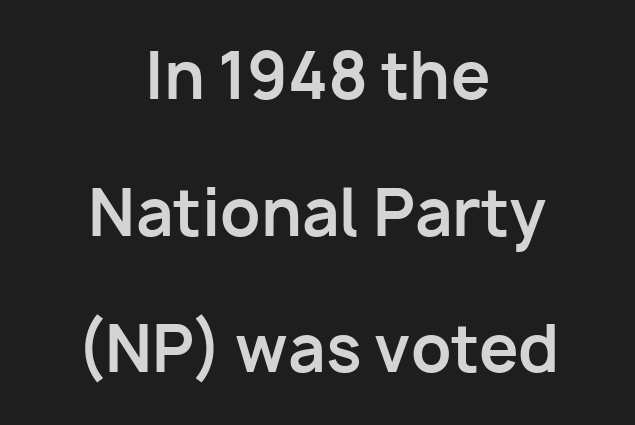
These words are printed bold, with thick strokes throughout. A typesetter would call this proportional, since set widths differ per character. Standard letterfit; no display-style spreading of the glyphs. Is there much room between lines? Yes — plenty of vertical air separates them.
